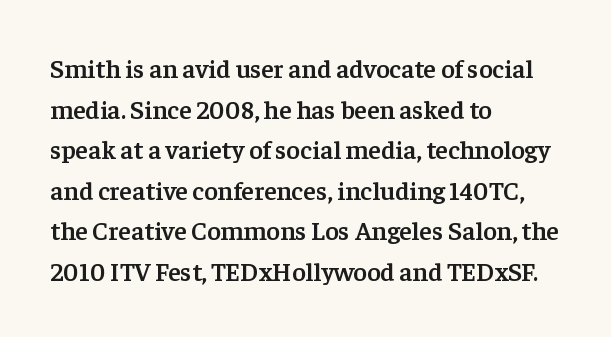
The image shows 26 px text type, upright; set left-aligned, normal line spacing (1.56x), normal letter spacing, not underlined.
